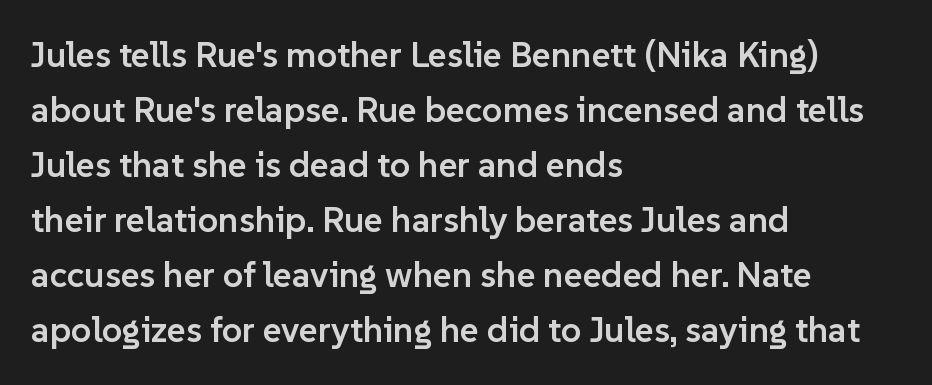
Q: Is the text bold? A: Semi-bold.
Q: Is the text italic (slanted)? A: No, it is upright.
Q: Is the typeface a serif or a sans-serif typeface? A: Sans-serif.
Q: Is the text underlined? A: No.
Q: How is the paragraph aligned? A: Left-aligned.
Q: Is the spacing between letters normal or unusually wide? A: Normal.
Q: Is the spacing between lines tight, normal or loose? A: Normal.
Q: Width (condensed, normal, or wide)? A: Normal.
Q: Stroke contrast? A: Low.
Q: x-height? A: Medium.
Q: Monospaced? A: No.
